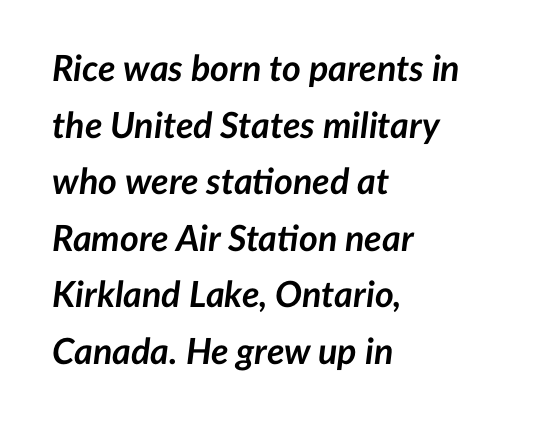
{"italic": "yes", "lean": "right", "slant_degrees": 7, "bold": "yes", "weight": "semibold", "width": "normal", "stroke_contrast": "low", "x_height": "medium", "monospaced": "no", "underline": "no", "align": "left", "line_spacing": "normal", "line_spacing_ratio": 1.57, "letter_spacing": "normal", "letter_spacing_em": 0.0, "glyph_px": 36}
